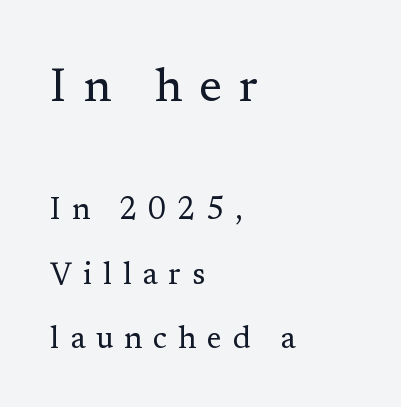
Is this a fixed-width face? No — the glyphs have proportional, varying widths. The line-height multiplier appears high, well above default. Honestly, the letter spacing is so wide it's the main thing you notice. Characters remain perfectly vertical along every line.
